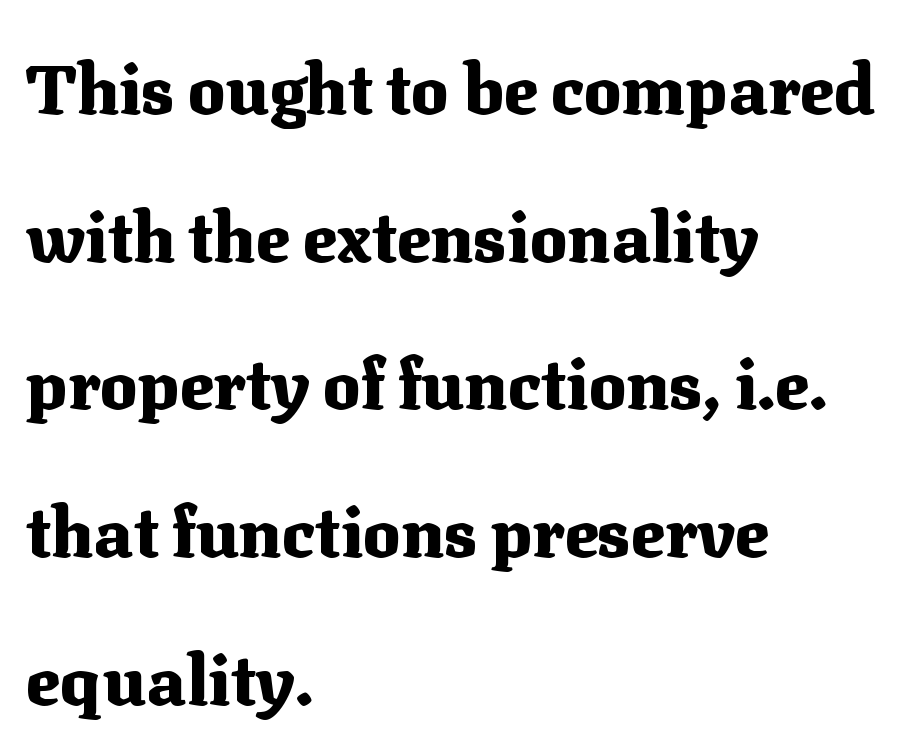
The image shows 70 px heavy serif type, upright; set left-aligned, loose line spacing (2.11x), normal letter spacing, not underlined; medium stroke contrast and a medium x-height.
